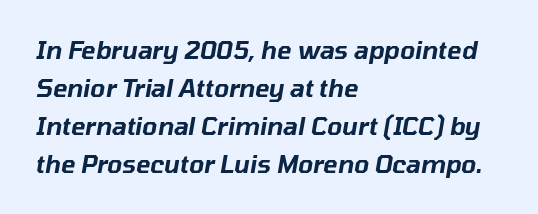
Q: Is the text italic (slanted)? A: Yes, it leans right by about 10 degrees.
Q: Is the text underlined? A: No.
Q: How is the paragraph aligned? A: Left-aligned.
Q: Is the spacing between letters normal or unusually wide? A: Normal.
Q: Is the spacing between lines tight, normal or loose? A: Normal.
